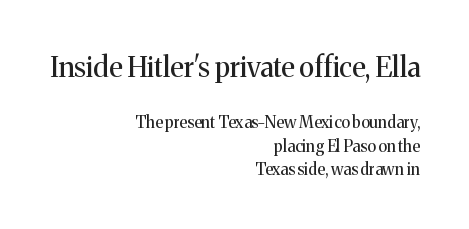
The image shows 28 px regular-weight serif type, upright; set right-aligned, normal line spacing (1.46x), normal letter spacing, not underlined; the first (top) block is 1.75x larger; medium stroke contrast and a medium x-height.
